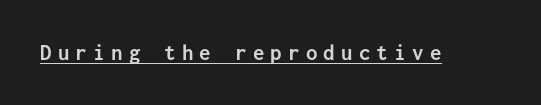
{"italic": "no", "bold": "yes", "underline": "yes", "letter_spacing": "wide", "letter_spacing_em": 0.27, "glyph_px": 23}
